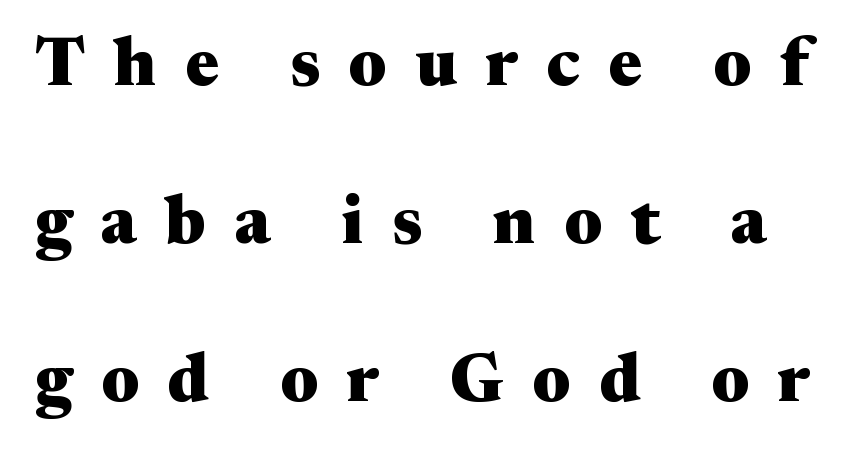
Underline: absent. Italic: no, the glyphs are upright roman. The rendering uses a large line-height, opening up the rows. Small tapered or slab feet sit at the stroke ends, so this counts as serif.
